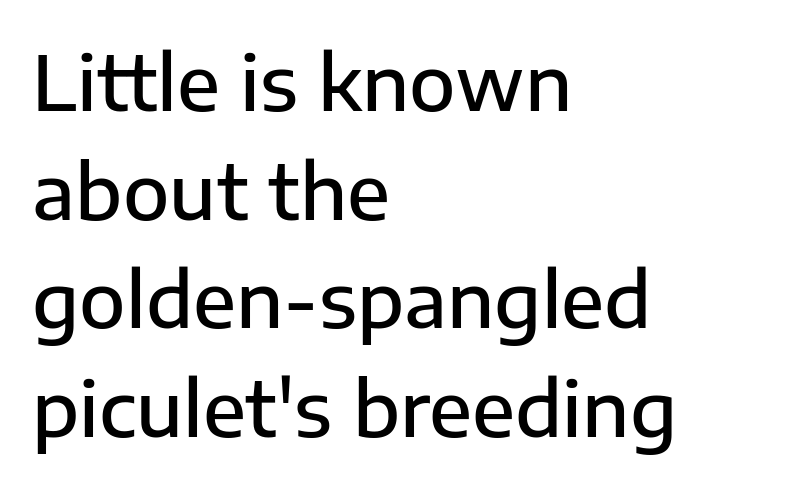
The image shows 76 px semibold sans-serif type, upright; set left-aligned, normal line spacing (1.43x), normal letter spacing, not underlined; low stroke contrast and a medium x-height.
